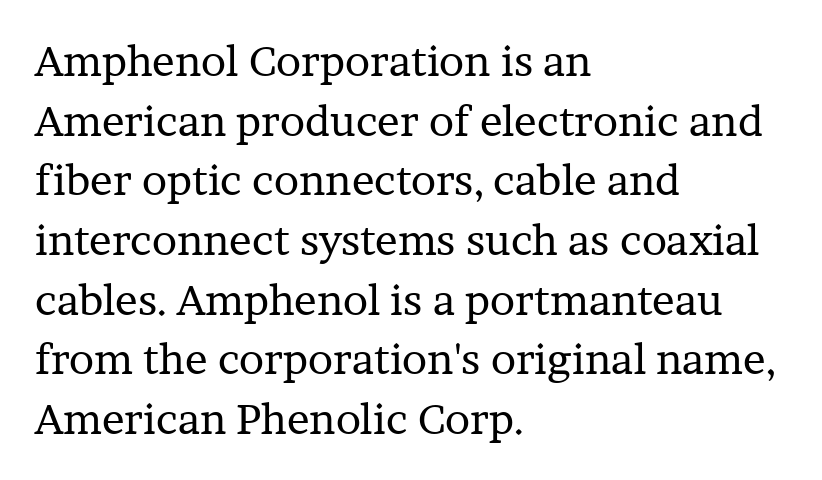
Q: Is the text bold? A: No.
Q: Is the text italic (slanted)? A: No, it is upright.
Q: Is the typeface a serif or a sans-serif typeface? A: Serif.
Q: Is the text underlined? A: No.
Q: How is the paragraph aligned? A: Left-aligned.
Q: Is the spacing between letters normal or unusually wide? A: Normal.
Q: Is the spacing between lines tight, normal or loose? A: Normal.
Q: Width (condensed, normal, or wide)? A: Normal.
Q: Stroke contrast? A: Low.
Q: x-height? A: Medium.
Q: Monospaced? A: No.
